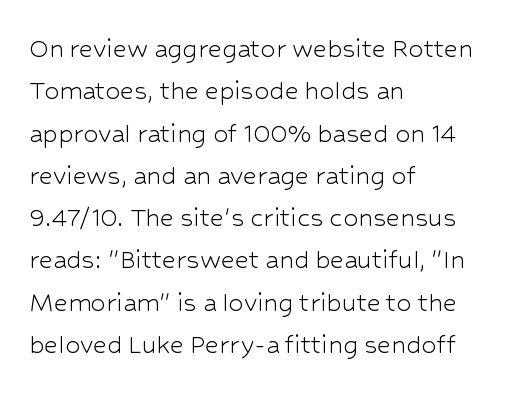
The image shows 30 px light sans-serif type, upright; set left-aligned, normal line spacing (1.41x), normal letter spacing, not underlined; low stroke contrast and a medium x-height.
